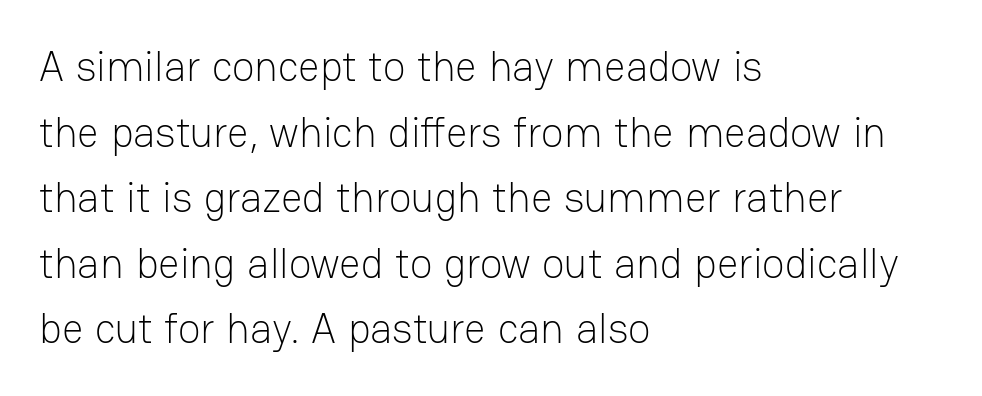
{"serif": "no", "italic": "no", "bold": "no", "weight": "light", "width": "normal", "stroke_contrast": "low", "x_height": "medium", "monospaced": "no", "underline": "no", "align": "left", "line_spacing": "normal", "line_spacing_ratio": 1.56, "letter_spacing": "normal", "letter_spacing_em": 0.0, "glyph_px": 42}
